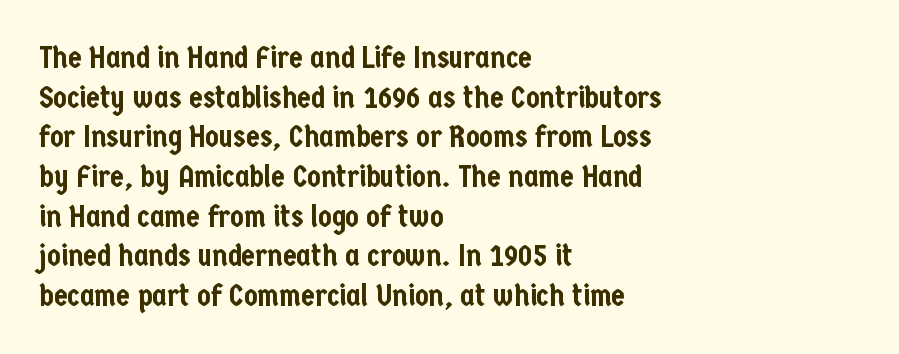
{"serif": "no", "italic": "no", "width": "condensed", "stroke_contrast": "low", "x_height": "medium", "monospaced": "no", "underline": "no", "align": "left", "line_spacing": "normal", "line_spacing_ratio": 1.28, "letter_spacing": "normal", "letter_spacing_em": 0.0, "glyph_px": 31}
